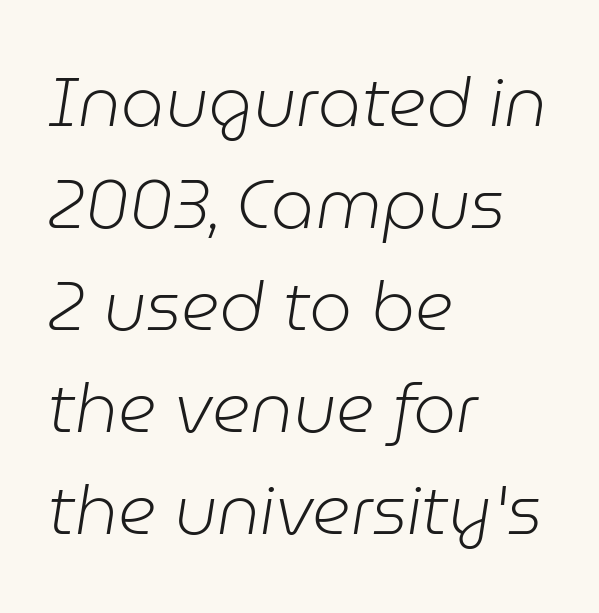
Q: Is the text bold? A: No.
Q: Is the text italic (slanted)? A: Yes, it leans right by about 9 degrees.
Q: Is the text underlined? A: No.
Q: How is the paragraph aligned? A: Left-aligned.
Q: Is the spacing between letters normal or unusually wide? A: Normal.
Q: Is the spacing between lines tight, normal or loose? A: Normal.
Q: Width (condensed, normal, or wide)? A: Normal.
Q: Stroke contrast? A: Low.
Q: x-height? A: Medium.
Q: Monospaced? A: No.
